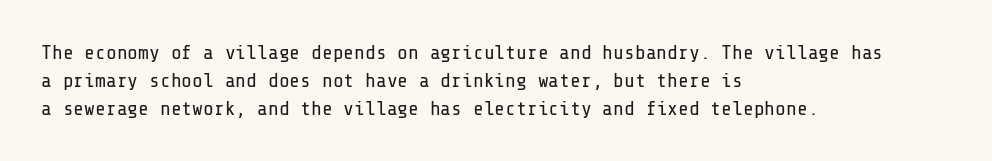
A roman cut, with each character standing at attention. Compared with a centered layout, this one pins lines to the left instead. Evenly set lines give the paragraph a standard silhouette. Heft: none added — not bold. The baseline area is clear.
